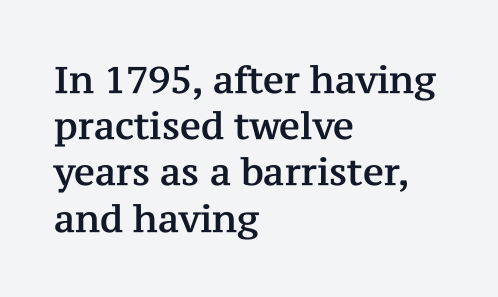
The image shows 37 px serif type, upright; set left-aligned, normal line spacing (1.25x), normal letter spacing, not underlined; medium stroke contrast and a medium x-height.
